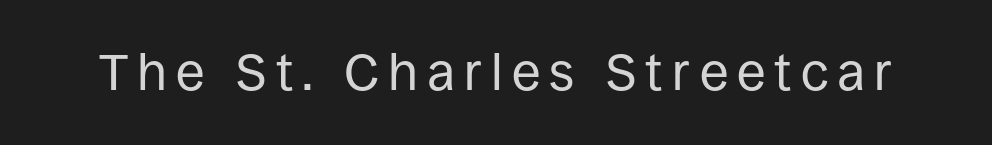
Q: Is the text bold? A: No.
Q: Is the text italic (slanted)? A: No, it is upright.
Q: Is the typeface a serif or a sans-serif typeface? A: Sans-serif.
Q: Is the text underlined? A: No.
Q: Width (condensed, normal, or wide)? A: Normal.
Q: Stroke contrast? A: Low.
Q: x-height? A: Large.
Q: Monospaced? A: No.
